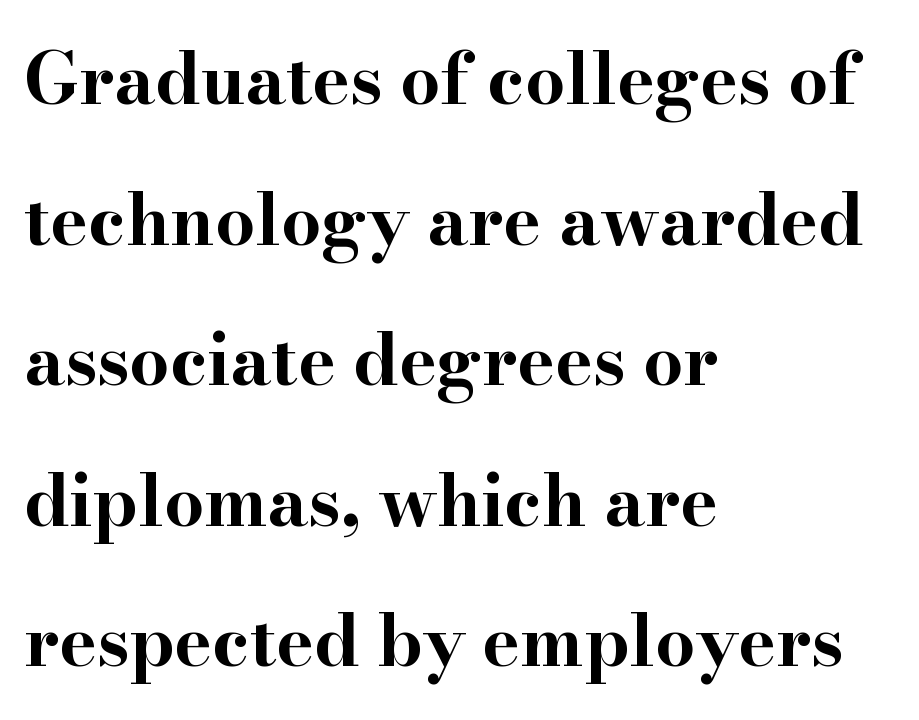
{"serif": "yes", "italic": "no", "bold": "yes", "weight": "bold", "width": "wide", "stroke_contrast": "high", "x_height": "small", "monospaced": "no", "underline": "no", "align": "left", "line_spacing": "loose", "line_spacing_ratio": 1.98, "letter_spacing": "normal", "letter_spacing_em": 0.0, "glyph_px": 71}
